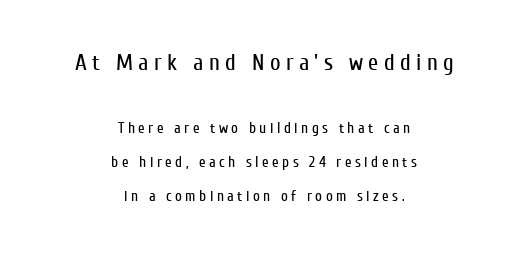
{"italic": "no", "bold": "no", "underline": "no", "align": "center", "line_spacing": "loose", "line_spacing_ratio": 2.25, "letter_spacing": "wide", "letter_spacing_em": 0.23, "larger_block": "first", "size_ratio": 1.53, "glyph_px": 23}
